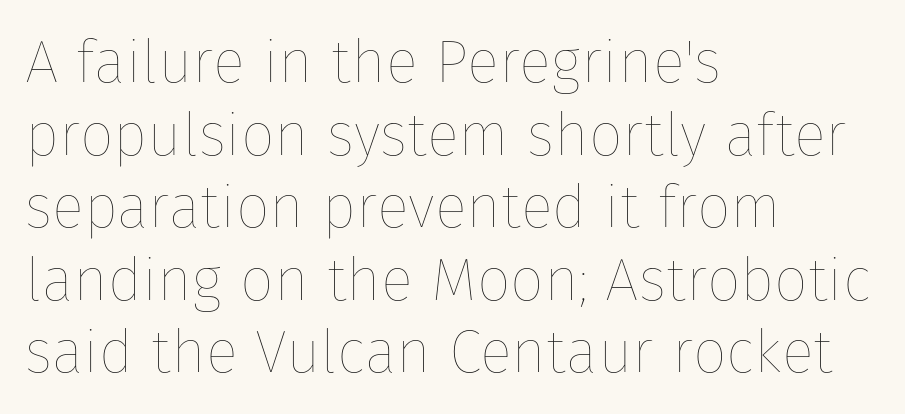
The image shows 60 px thin type, upright; set left-aligned, line spacing 1.21x, normal letter spacing, not underlined; low stroke contrast and a medium x-height.
